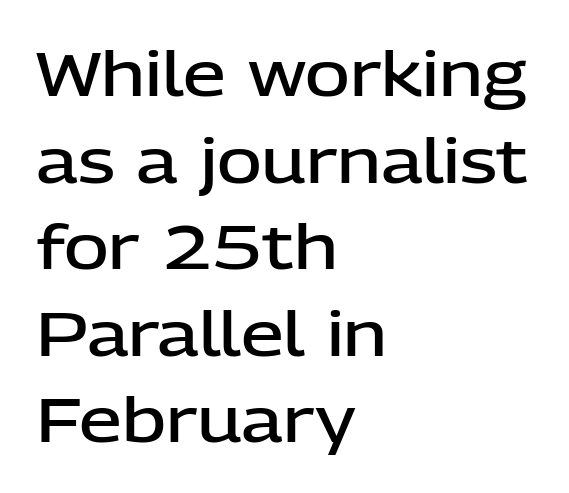
Q: Is the text bold? A: Semi-bold.
Q: Is the text italic (slanted)? A: No, it is upright.
Q: Is the typeface a serif or a sans-serif typeface? A: Sans-serif.
Q: Is the text underlined? A: No.
Q: How is the paragraph aligned? A: Left-aligned.
Q: Is the spacing between letters normal or unusually wide? A: Normal.
Q: Is the spacing between lines tight, normal or loose? A: Normal.
Q: Width (condensed, normal, or wide)? A: Normal.
Q: Stroke contrast? A: Low.
Q: x-height? A: Medium.
Q: Monospaced? A: No.
